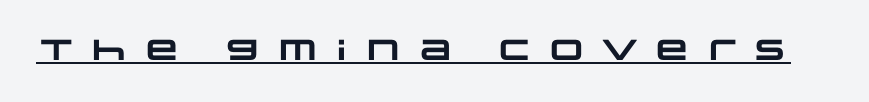
{"serif": "no", "bold": "yes", "weight": "heavy", "width": "wide", "stroke_contrast": "low", "x_height": "large", "monospaced": "no", "underline": "yes", "letter_spacing": "wide", "letter_spacing_em": 0.31, "glyph_px": 29}
